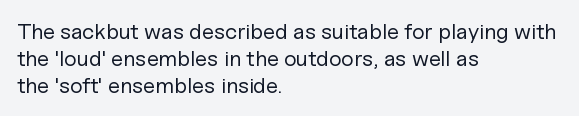
{"italic": "no", "bold": "no", "underline": "no", "align": "left", "line_spacing_ratio": 1.22, "letter_spacing": "normal", "letter_spacing_em": 0.0, "glyph_px": 22}
